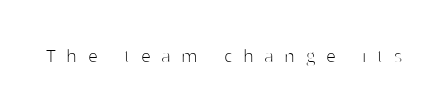
Q: Is the text bold? A: No.
Q: Is the text italic (slanted)? A: No, it is upright.
Q: Is the text underlined? A: No.
Q: Is the spacing between letters normal or unusually wide? A: Unusually wide.
